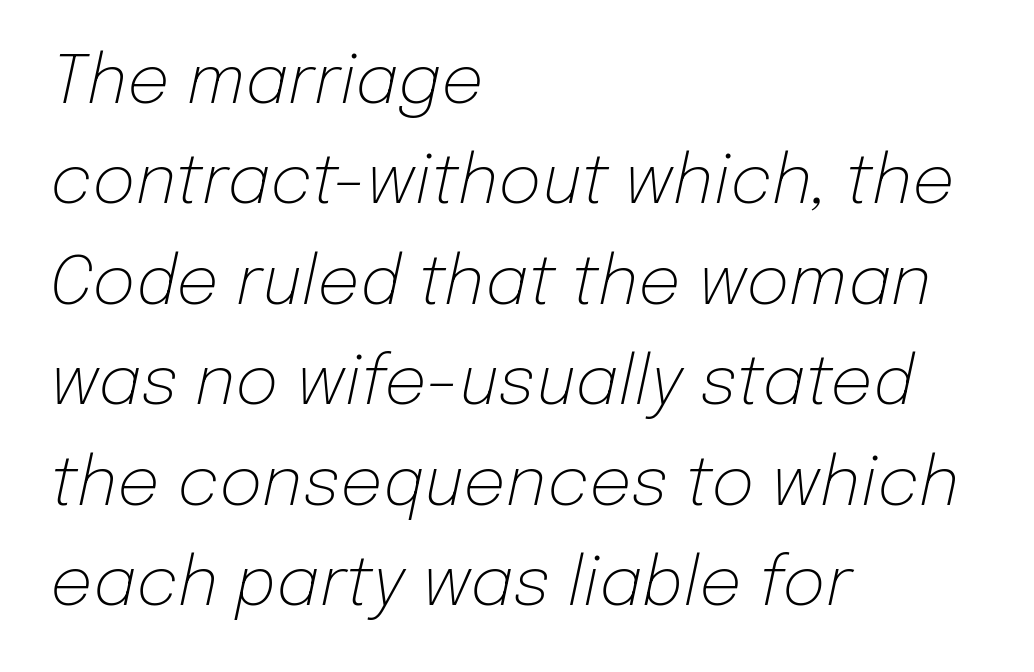
{"italic": "yes", "lean": "right", "slant_degrees": 12, "bold": "no", "weight": "light", "width": "normal", "stroke_contrast": "low", "x_height": "medium", "monospaced": "no", "underline": "no", "align": "left", "line_spacing": "normal", "line_spacing_ratio": 1.5, "letter_spacing": "normal", "letter_spacing_em": 0.0, "glyph_px": 67}
